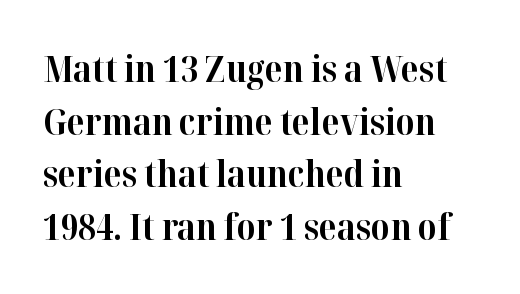
{"serif": "yes", "italic": "no", "bold": "yes", "weight": "bold", "width": "normal", "stroke_contrast": "high", "x_height": "medium", "monospaced": "no", "underline": "no", "align": "left", "line_spacing": "normal", "line_spacing_ratio": 1.46, "letter_spacing": "normal", "letter_spacing_em": 0.0, "glyph_px": 36}
